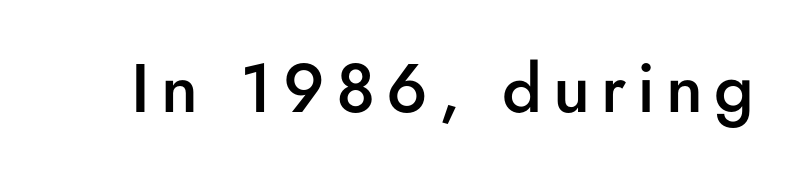
Q: Is the text bold? A: Semi-bold.
Q: Is the text italic (slanted)? A: No, it is upright.
Q: Is the typeface a serif or a sans-serif typeface? A: Sans-serif.
Q: Is the text underlined? A: No.
Q: Width (condensed, normal, or wide)? A: Normal.
Q: Stroke contrast? A: Low.
Q: x-height? A: Small.
Q: Monospaced? A: No.
